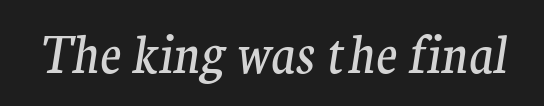
{"serif": "yes", "italic": "yes", "lean": "right", "slant_degrees": 9, "bold": "no", "weight": "regular", "width": "normal", "stroke_contrast": "medium", "x_height": "medium", "monospaced": "no", "underline": "no", "letter_spacing": "normal", "letter_spacing_em": 0.0, "glyph_px": 50}
